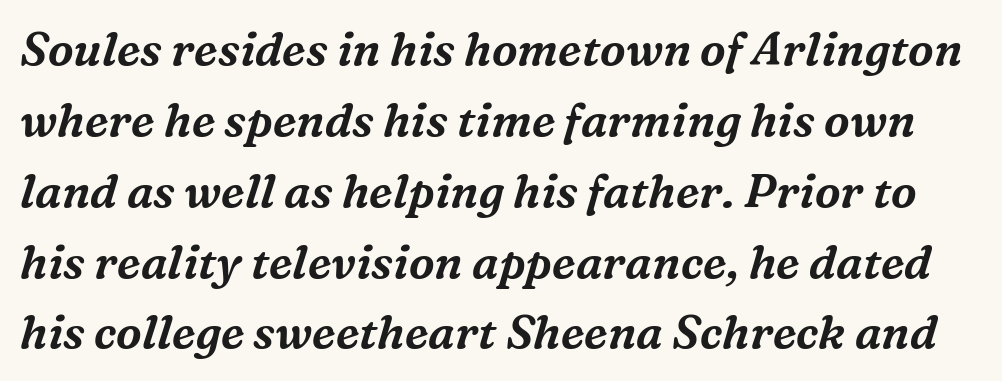
Q: Is the text italic (slanted)? A: Yes, it leans right by about 16 degrees.
Q: Is the typeface a serif or a sans-serif typeface? A: Serif.
Q: Is the text underlined? A: No.
Q: Is the spacing between letters normal or unusually wide? A: Normal.
Q: Is the spacing between lines tight, normal or loose? A: Normal.
Q: Width (condensed, normal, or wide)? A: Normal.
Q: Stroke contrast? A: Medium.
Q: x-height? A: Medium.
Q: Monospaced? A: No.
